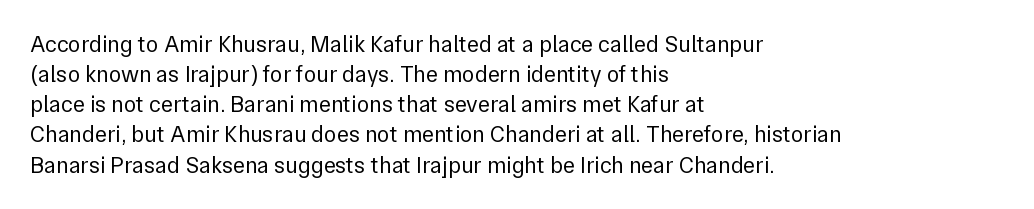
{"italic": "no", "bold": "no", "underline": "no", "align": "left", "line_spacing": "normal", "line_spacing_ratio": 1.31, "letter_spacing": "normal", "letter_spacing_em": 0.0, "glyph_px": 23}
